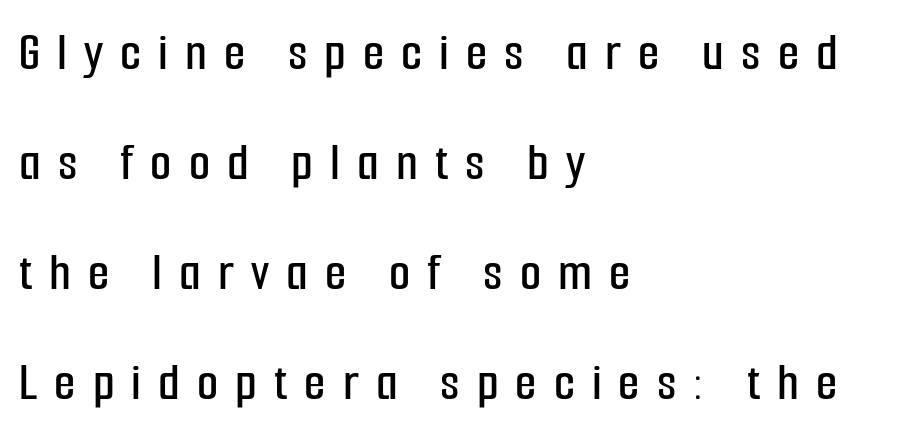
The image shows 55 px condensed sans-serif type, upright; set left-aligned, loose line spacing (2.0x), unusually wide letter spacing (+0.31 em), not underlined; low stroke contrast and a medium x-height.
